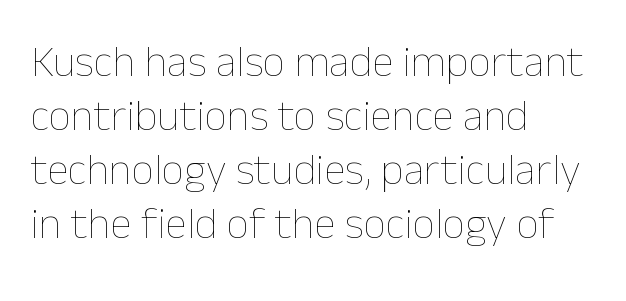
The image shows 44 px thin type, upright; set left-aligned, line spacing 1.23x, normal letter spacing, not underlined; low stroke contrast and a medium x-height.
